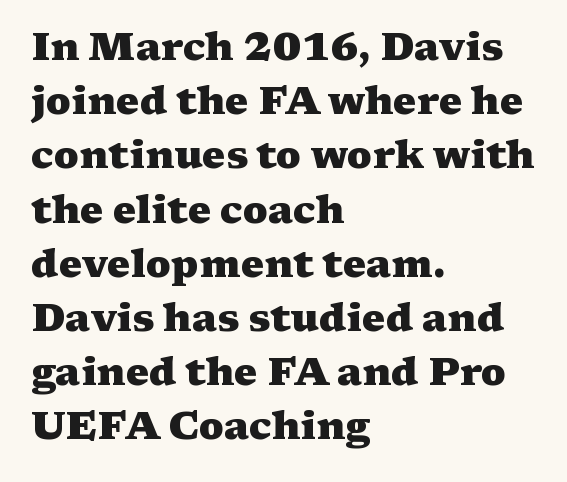
{"serif": "yes", "italic": "no", "bold": "yes", "weight": "heavy", "width": "wide", "stroke_contrast": "medium", "x_height": "medium", "monospaced": "no", "underline": "no", "align": "left", "line_spacing": "normal", "line_spacing_ratio": 1.39, "letter_spacing": "normal", "letter_spacing_em": 0.0, "glyph_px": 39}
